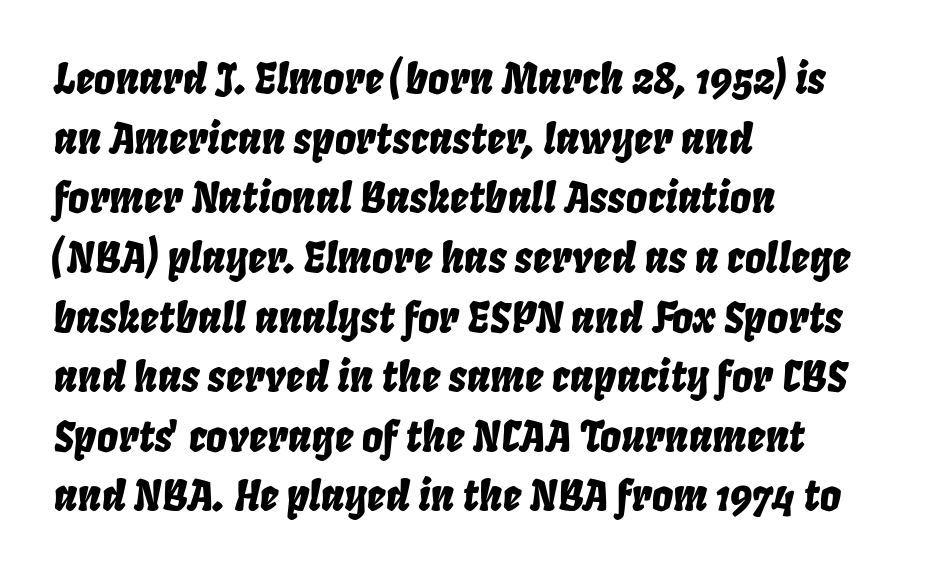
Q: Is the text italic (slanted)? A: Yes, it leans right by about 8 degrees.
Q: Is the text underlined? A: No.
Q: How is the paragraph aligned? A: Left-aligned.
Q: Is the spacing between letters normal or unusually wide? A: Normal.
Q: Is the spacing between lines tight, normal or loose? A: Normal.
Q: Width (condensed, normal, or wide)? A: Condensed.
Q: Stroke contrast? A: Low.
Q: x-height? A: Large.
Q: Monospaced? A: No.
